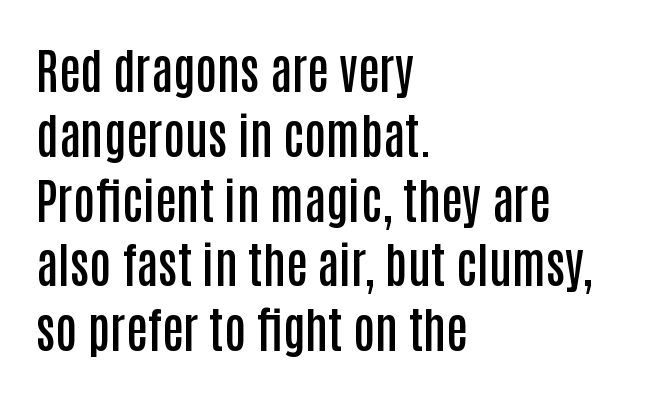
{"serif": "no", "italic": "no", "bold": "semi", "weight": "semibold", "width": "condensed", "stroke_contrast": "low", "x_height": "large", "monospaced": "no", "underline": "no", "align": "left", "line_spacing": "normal", "line_spacing_ratio": 1.35, "letter_spacing": "normal", "letter_spacing_em": 0.0, "glyph_px": 48}
